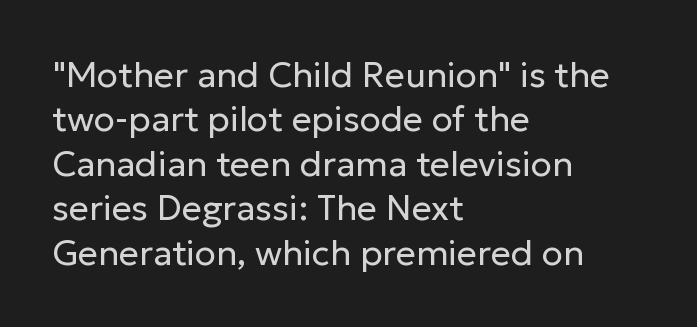
Q: Is the text bold? A: No.
Q: Is the text italic (slanted)? A: No, it is upright.
Q: Is the typeface a serif or a sans-serif typeface? A: Sans-serif.
Q: Is the text underlined? A: No.
Q: How is the paragraph aligned? A: Left-aligned.
Q: Is the spacing between letters normal or unusually wide? A: Normal.
Q: Is the spacing between lines tight, normal or loose? A: Normal.
Q: Width (condensed, normal, or wide)? A: Normal.
Q: Stroke contrast? A: Low.
Q: x-height? A: Medium.
Q: Monospaced? A: No.
